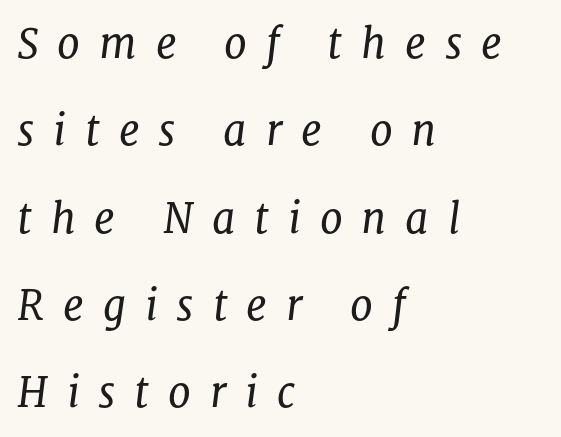
The image shows 41 px regular-weight serif type, italic (leaning right); set left-aligned, loose line spacing (2.13x), unusually wide letter spacing (+0.46 em), not underlined; low stroke contrast and a medium x-height.
